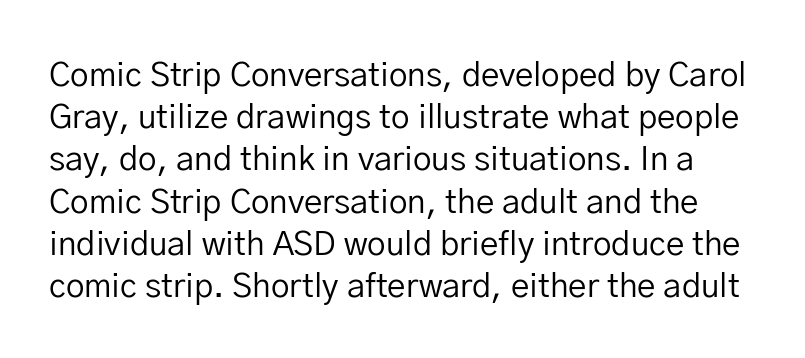
{"serif": "no", "italic": "no", "bold": "no", "weight": "regular", "width": "normal", "stroke_contrast": "low", "x_height": "medium", "monospaced": "no", "underline": "no", "line_spacing": "normal", "line_spacing_ratio": 1.28, "letter_spacing": "normal", "letter_spacing_em": 0.0, "glyph_px": 33}
